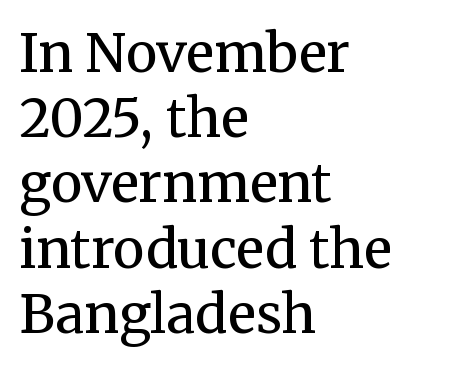
Q: Is the text bold? A: No.
Q: Is the text italic (slanted)? A: No, it is upright.
Q: Is the typeface a serif or a sans-serif typeface? A: Serif.
Q: Is the text underlined? A: No.
Q: How is the paragraph aligned? A: Left-aligned.
Q: Is the spacing between letters normal or unusually wide? A: Normal.
Q: Width (condensed, normal, or wide)? A: Normal.
Q: Stroke contrast? A: Medium.
Q: x-height? A: Medium.
Q: Monospaced? A: No.
